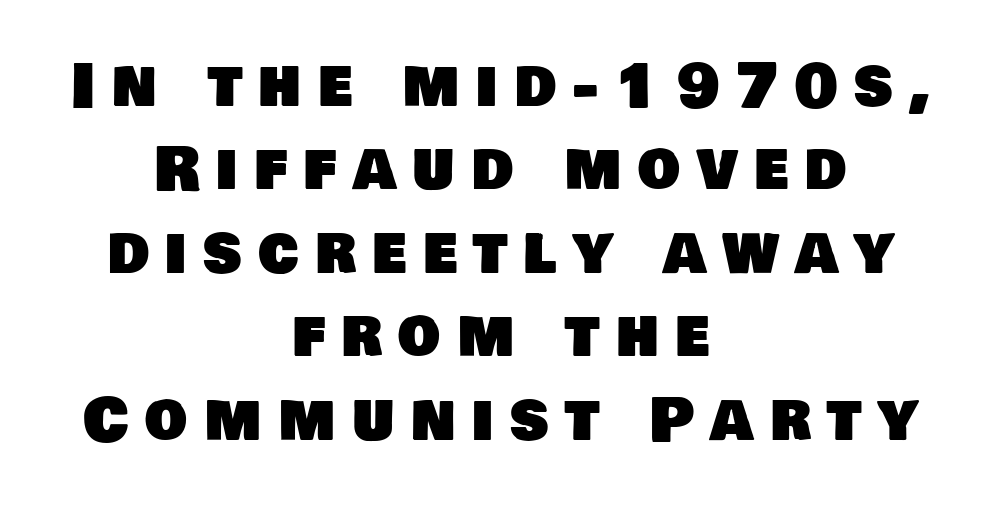
Typeset on center — no edge is straight. Varying glyph widths throughout — classic text-font behaviour. Just letters on the line, the space beneath them empty. This block has exactly the height ordinary leading produces.
